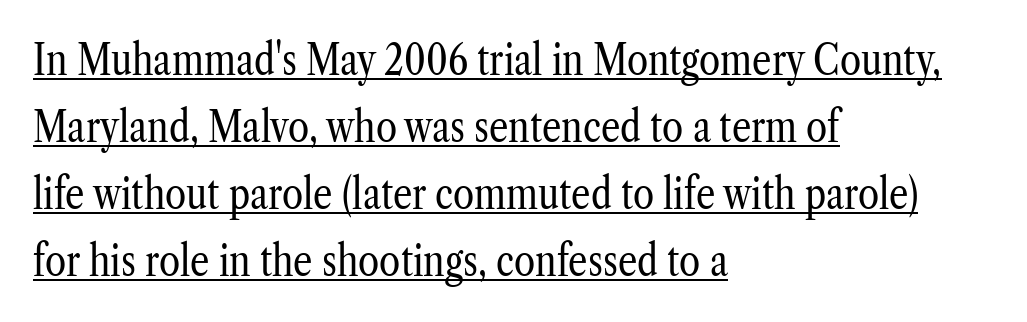
Q: Is the text bold? A: No.
Q: Is the text italic (slanted)? A: No, it is upright.
Q: Is the typeface a serif or a sans-serif typeface? A: Serif.
Q: Is the text underlined? A: Yes.
Q: How is the paragraph aligned? A: Left-aligned.
Q: Is the spacing between letters normal or unusually wide? A: Normal.
Q: Is the spacing between lines tight, normal or loose? A: Normal.
Q: Width (condensed, normal, or wide)? A: Condensed.
Q: Stroke contrast? A: Low.
Q: x-height? A: Medium.
Q: Monospaced? A: No.
